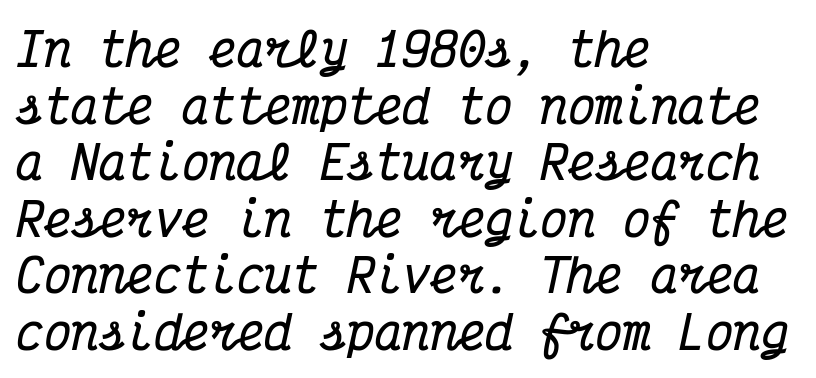
Tracking here is standard; glyphs follow each other at the usual distance. The area under the type is left untouched. Regarding serifs, this sample has them. The specimen reads as italic at a glance. A typesetter would call this monospace, since all characters share one set width. How heavy is the stroke? Heavy — this is a bold.
